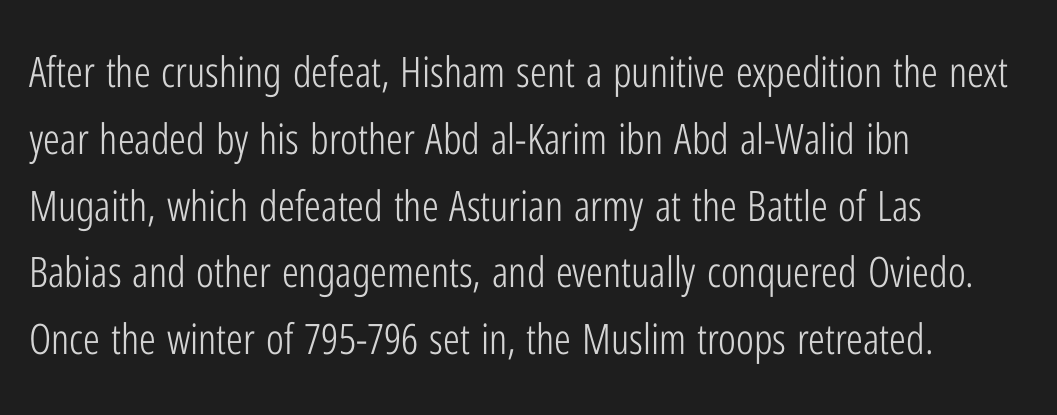
The image shows 42 px light, condensed sans-serif type, upright; set left-aligned, normal line spacing (1.59x), normal letter spacing, not underlined; low stroke contrast and a medium x-height.
